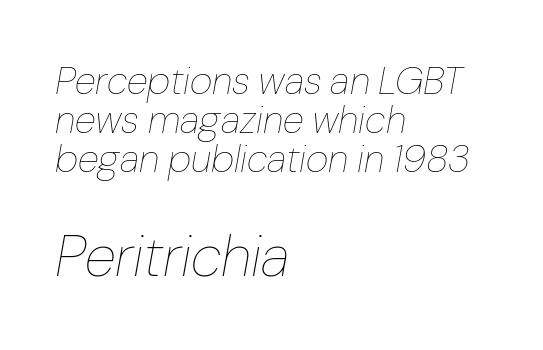
Q: Is the text bold? A: No.
Q: Is the text italic (slanted)? A: Yes, it leans right by about 10 degrees.
Q: Is the text underlined? A: No.
Q: How is the paragraph aligned? A: Left-aligned.
Q: Is the spacing between letters normal or unusually wide? A: Normal.
Q: Is the spacing between lines tight, normal or loose? A: Tight.
Q: Which block of text is set in a larger size, the first (top) or the second (bottom)? A: The second (bottom) one.
Q: Width (condensed, normal, or wide)? A: Normal.
Q: Stroke contrast? A: Low.
Q: x-height? A: Medium.
Q: Monospaced? A: No.
